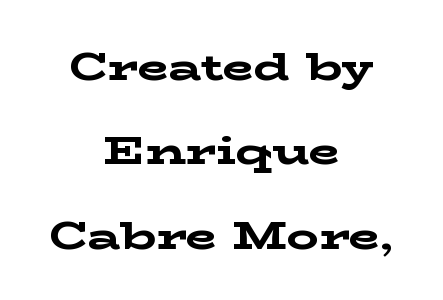
The image shows 40 px bold, wide serif type, upright; set centered, loose line spacing (2.11x), normal letter spacing, not underlined; low stroke contrast and a medium x-height.
